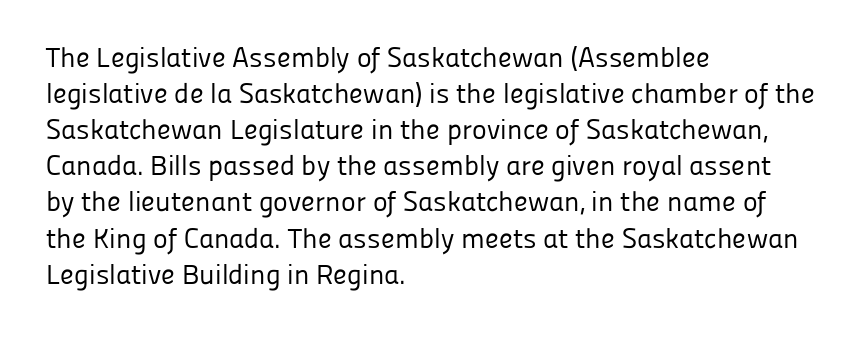
The image shows 28 px regular-weight sans-serif type, upright; set left-aligned, normal line spacing (1.29x), normal letter spacing, not underlined; low stroke contrast and a medium x-height.
